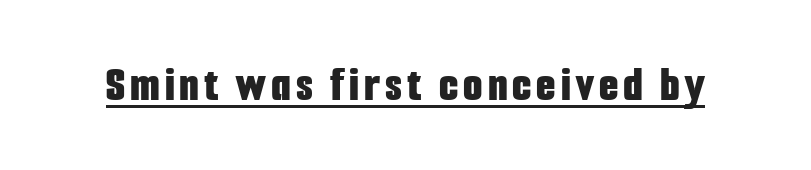
Heavy-handed strokes throughout: this text is bold. Students, observe the line beneath the letters — that is underlining. The passage shown is typed in a proportional face where columns would drift. Is there any slant? The stems are plumb. The text was rendered using a sans face with plain stroke endings.
